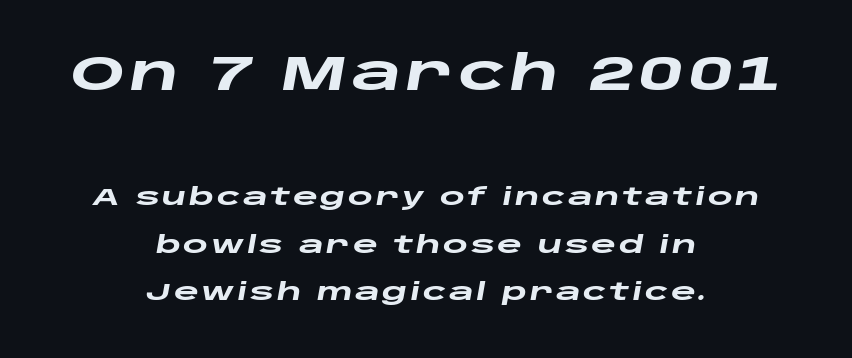
The image shows 48 px heavy, wide type, italic (leaning right); set centered, loose line spacing (1.99x), not underlined; the first (top) block is 2.0x larger; low stroke contrast and a large x-height.
